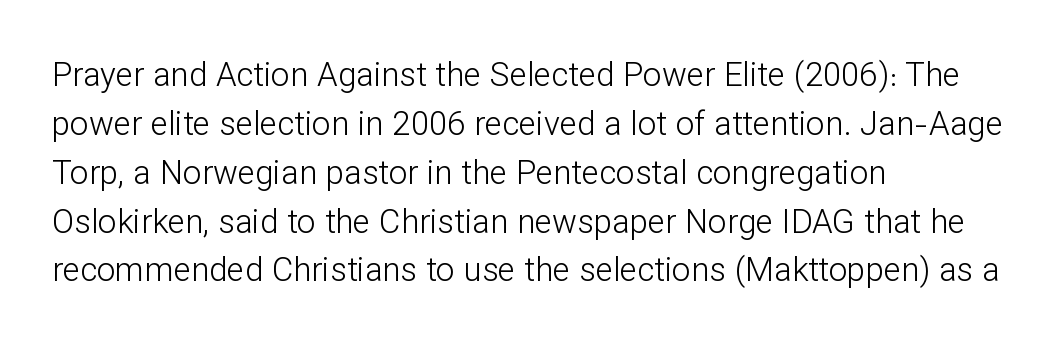
This sample is left-justified, so line endings fall wherever the words run out. Each stroke keeps to a modest, everyday thickness or less. Any mark beneath the type? The region is blank. You could not count columns in this text — the font is proportionally spaced.
